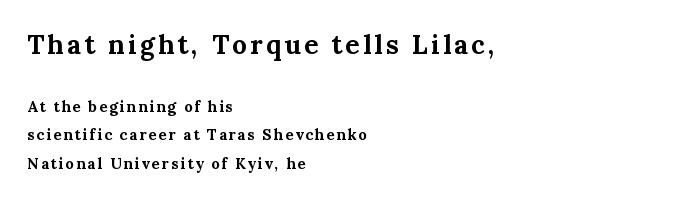
Characters remain perfectly vertical along every line. The sample has been set heavy, in full bold. One-word summary of the alignment: left. Quick note: underline off. The emphasis by scale lands on block number one, above.
